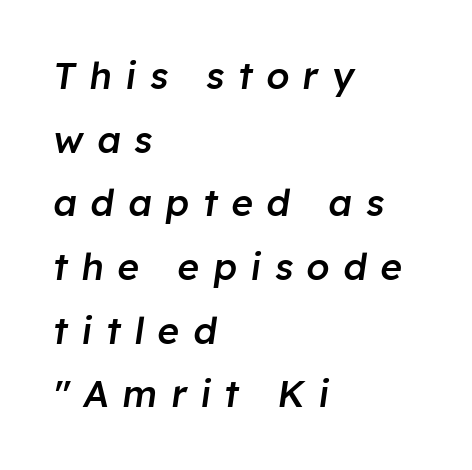
Only glyphs here, with clear space below each row. Does the lettering tilt? It does — this is italic. The lines in this sample share a left origin and differ only in where they stop. A semibold gives these letters moderate extra thickness, short of bold.
